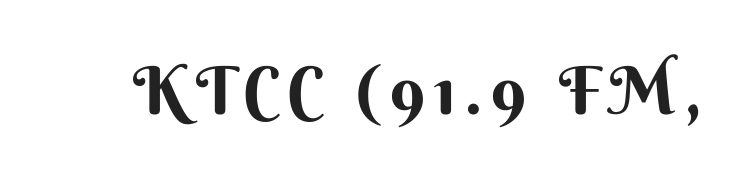
Q: Is the text italic (slanted)? A: No, it is upright.
Q: Is the typeface a serif or a sans-serif typeface? A: Sans-serif.
Q: Is the text underlined? A: No.
Q: Width (condensed, normal, or wide)? A: Normal.
Q: Stroke contrast? A: Medium.
Q: x-height? A: Small.
Q: Monospaced? A: No.
